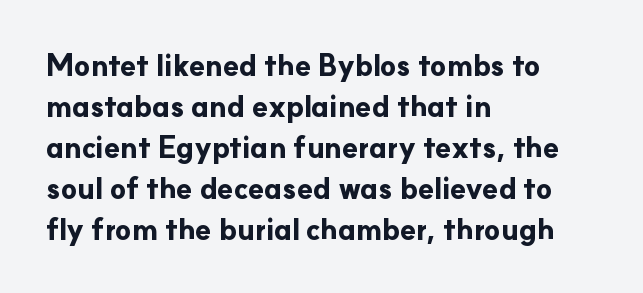
{"serif": "no", "italic": "no", "bold": "yes", "weight": "bold", "width": "normal", "stroke_contrast": "low", "x_height": "small", "monospaced": "no", "underline": "no", "align": "left", "line_spacing": "normal", "line_spacing_ratio": 1.41, "letter_spacing": "normal", "letter_spacing_em": 0.0, "glyph_px": 29}
